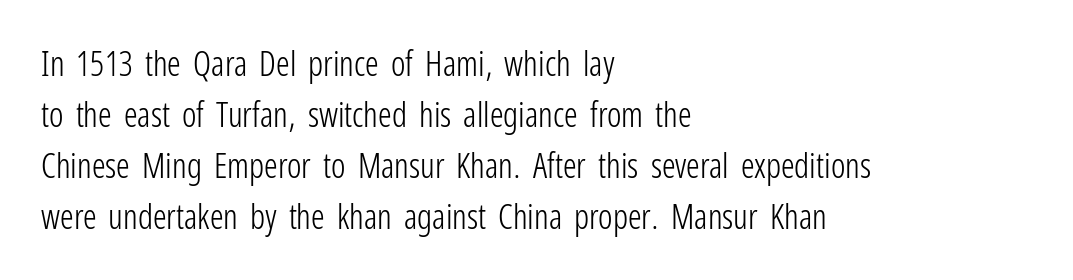
Varying glyph widths throughout — classic text-font behaviour. Nobody touched the tracking dial on this one. Short and long lines alike share a common starting point at left. Beneath every word, the page is bare. The type sits square on the baseline with zero lean.
